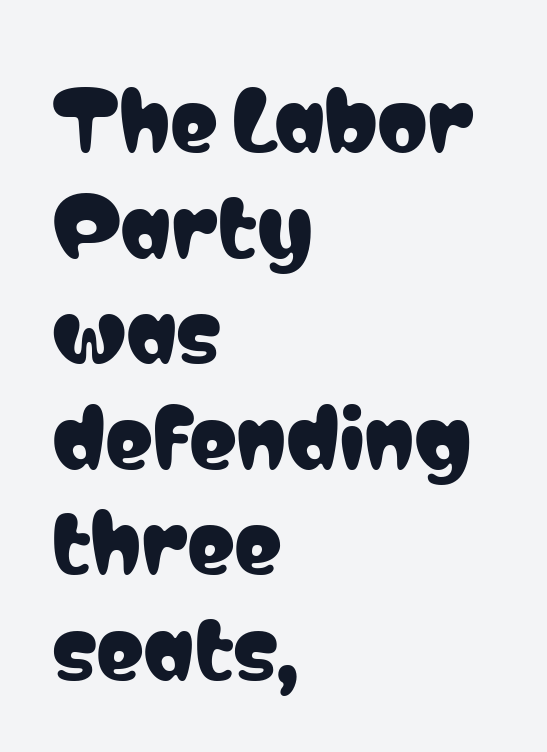
If you drew a line through each stem, it would be perfectly vertical. In terms of letterform style, serifs are entirely absent. Does the copy run flush right? No — it runs flush left. Vertically, the passage feels balanced, rows spaced as you'd expect. How are the letters spaced? Ordinarily, with no added tracking. Proportional: the letters do not fall into vertical columns.
